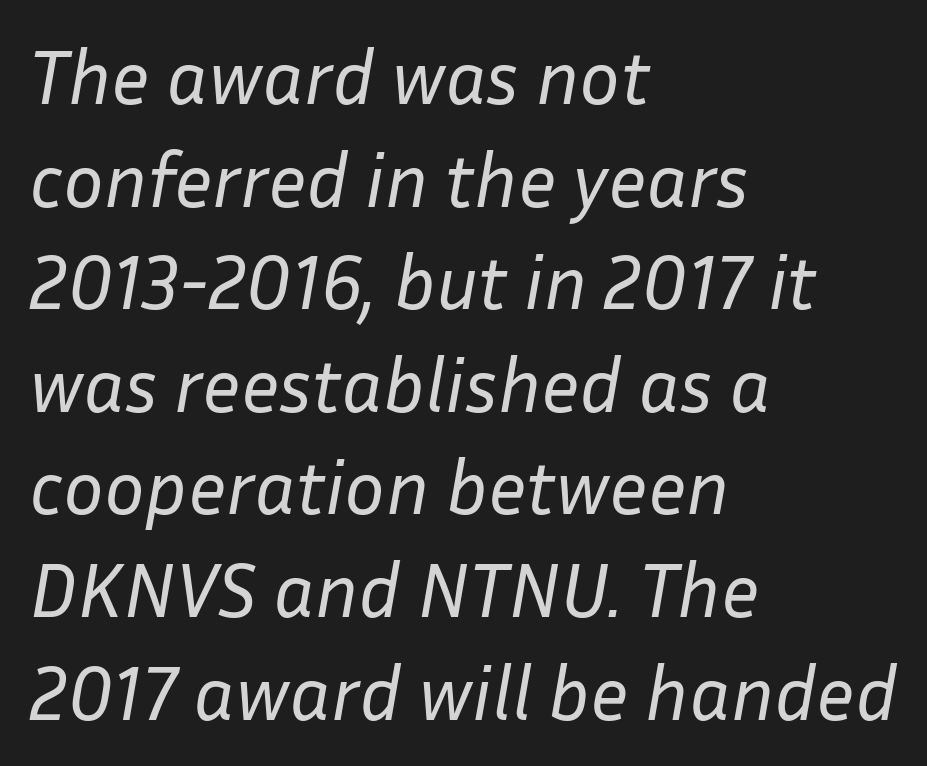
The space beneath each line is pristine and unruled. A typesetter would mark this as italic. A classic flush-left, rag-right setting is used for this passage. Tracking value appears to be zero — textbook default spacing. Note the varied advance widths — an 'i' is clearly narrower than an 'm'.
